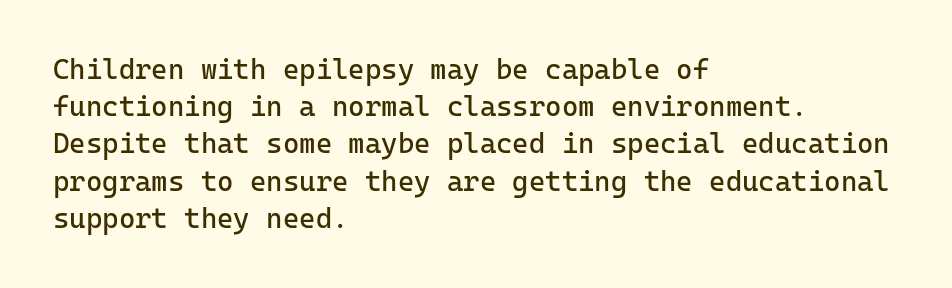
Q: Is the text bold? A: No.
Q: Is the text italic (slanted)? A: No, it is upright.
Q: Is the typeface a serif or a sans-serif typeface? A: Sans-serif.
Q: Is the text underlined? A: No.
Q: How is the paragraph aligned? A: Left-aligned.
Q: Is the spacing between letters normal or unusually wide? A: Normal.
Q: Is the spacing between lines tight, normal or loose? A: Normal.
Q: Width (condensed, normal, or wide)? A: Normal.
Q: Stroke contrast? A: Low.
Q: x-height? A: Medium.
Q: Monospaced? A: Yes.
